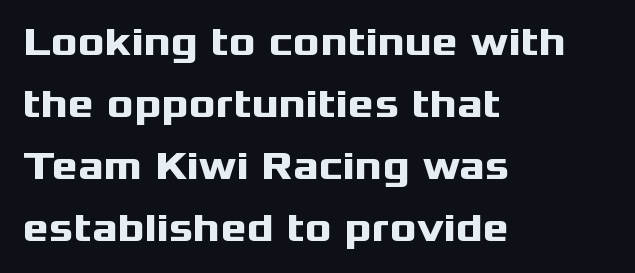
Q: Is the text bold? A: Yes.
Q: Is the text italic (slanted)? A: No, it is upright.
Q: Is the typeface a serif or a sans-serif typeface? A: Sans-serif.
Q: Is the text underlined? A: No.
Q: How is the paragraph aligned? A: Left-aligned.
Q: Is the spacing between letters normal or unusually wide? A: Normal.
Q: Is the spacing between lines tight, normal or loose? A: Normal.
Q: Width (condensed, normal, or wide)? A: Wide.
Q: Stroke contrast? A: Medium.
Q: x-height? A: Medium.
Q: Monospaced? A: No.
